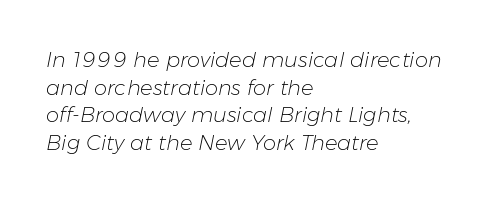
The image shows 21 px text type, italic (leaning right); set left-aligned, normal line spacing (1.32x), normal letter spacing, not underlined.
